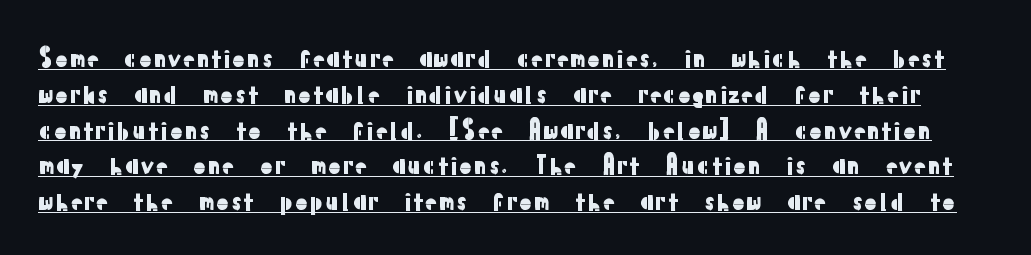
Q: Is the text italic (slanted)? A: No, it is upright.
Q: Is the text underlined? A: Yes.
Q: Is the spacing between letters normal or unusually wide? A: Normal.
Q: Is the spacing between lines tight, normal or loose? A: Normal.
